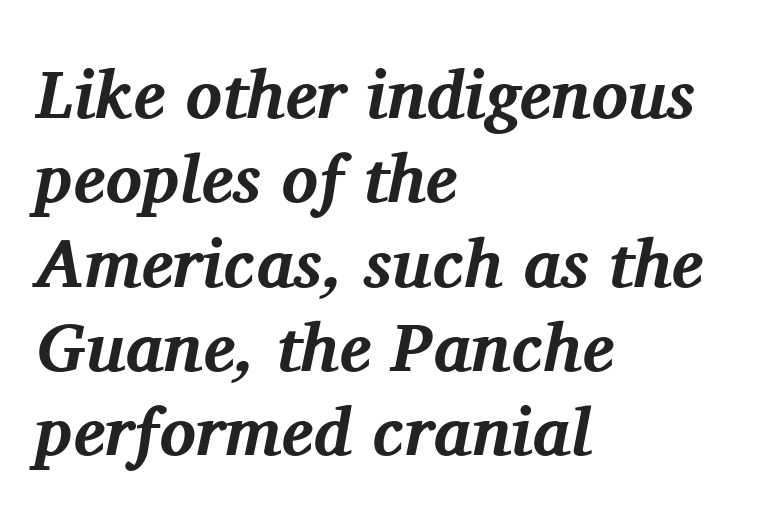
The image shows 68 px bold serif type, italic (leaning right); set left-aligned, line spacing 1.24x, normal letter spacing, not underlined; medium stroke contrast and a medium x-height.
